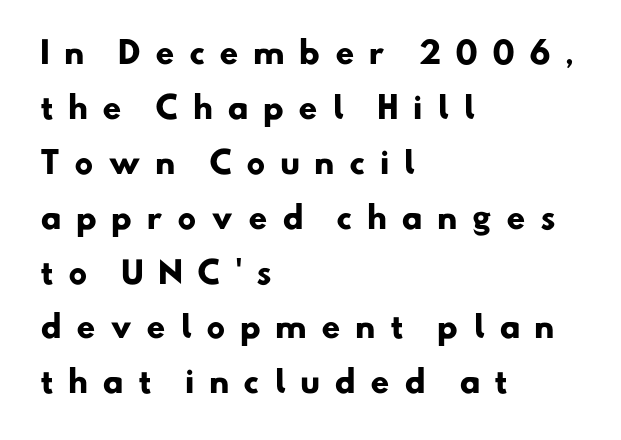
Q: Is the text bold? A: Yes.
Q: Is the typeface a serif or a sans-serif typeface? A: Sans-serif.
Q: Is the text underlined? A: No.
Q: How is the paragraph aligned? A: Left-aligned.
Q: Is the spacing between letters normal or unusually wide? A: Unusually wide.
Q: Width (condensed, normal, or wide)? A: Normal.
Q: Stroke contrast? A: Low.
Q: x-height? A: Small.
Q: Monospaced? A: No.
